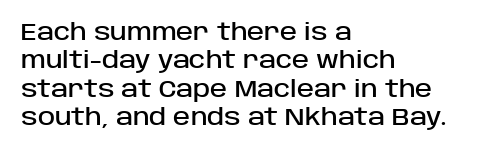
Q: Is the text italic (slanted)? A: No, it is upright.
Q: Is the text underlined? A: No.
Q: How is the paragraph aligned? A: Left-aligned.
Q: Is the spacing between letters normal or unusually wide? A: Normal.
